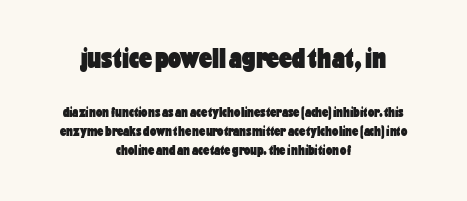
The image shows 29 px heavy, condensed sans-serif type, upright; set centered, normal line spacing (1.39x), normal letter spacing, not underlined; the first (top) block is 2.07x larger; low stroke contrast and a medium x-height.
